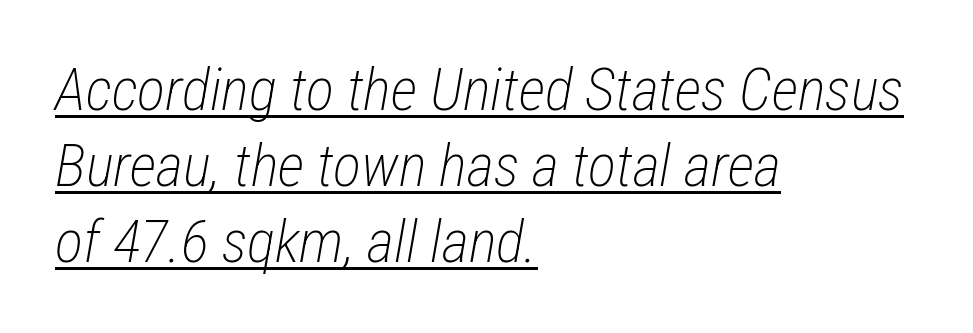
Q: Is the text bold? A: No.
Q: Is the text italic (slanted)? A: Yes, it leans right by about 12 degrees.
Q: Is the text underlined? A: Yes.
Q: How is the paragraph aligned? A: Left-aligned.
Q: Is the spacing between letters normal or unusually wide? A: Normal.
Q: Is the spacing between lines tight, normal or loose? A: Normal.
Q: Width (condensed, normal, or wide)? A: Condensed.
Q: Stroke contrast? A: Low.
Q: x-height? A: Medium.
Q: Monospaced? A: No.
